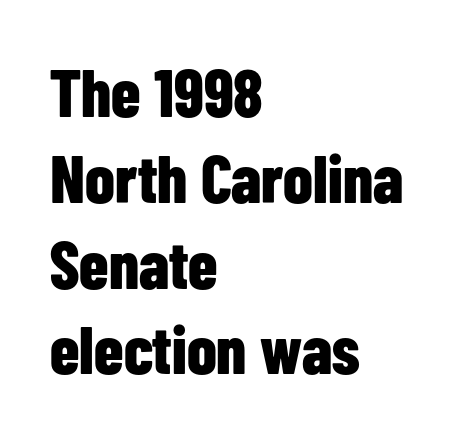
Q: Is the text bold? A: Yes.
Q: Is the text italic (slanted)? A: No, it is upright.
Q: Is the typeface a serif or a sans-serif typeface? A: Sans-serif.
Q: Is the text underlined? A: No.
Q: How is the paragraph aligned? A: Left-aligned.
Q: Is the spacing between letters normal or unusually wide? A: Normal.
Q: Is the spacing between lines tight, normal or loose? A: Normal.
Q: Width (condensed, normal, or wide)? A: Condensed.
Q: Stroke contrast? A: Low.
Q: x-height? A: Medium.
Q: Monospaced? A: No.
